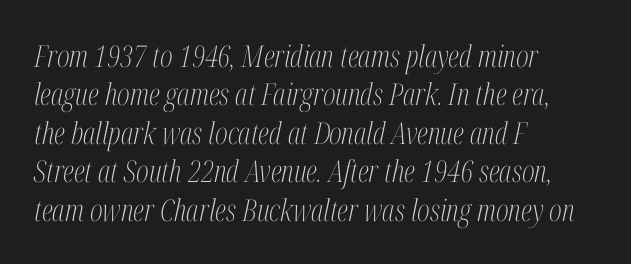
The image shows 30 px light, condensed serif type, italic (leaning right); set left-aligned, normal line spacing (1.28x), normal letter spacing, not underlined; medium stroke contrast and a medium x-height.
